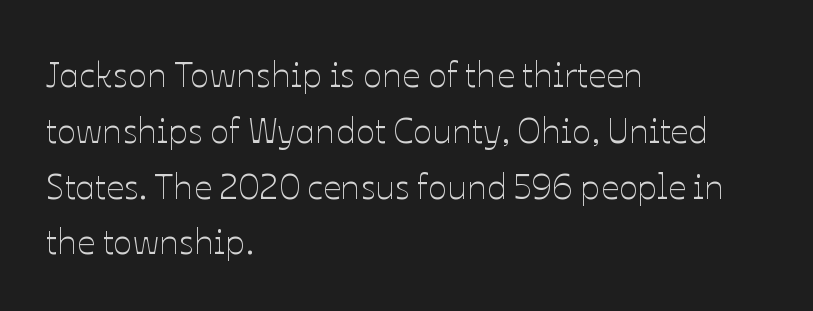
The rendering uses natural spacing where letterforms have individual widths. Ink coverage per letter is moderate at most. Does extra space separate the letters? No, they use regular spacing. Posture: upright roman.
